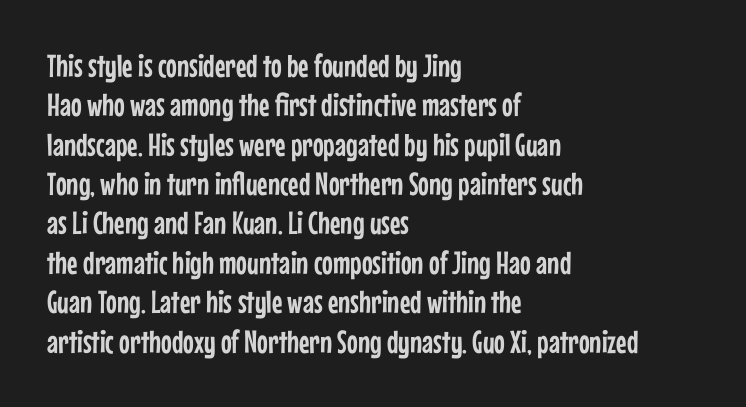
The image shows 32 px condensed sans-serif type, upright; set left-aligned, line spacing 1.23x, normal letter spacing, not underlined; low stroke contrast and a medium x-height.
